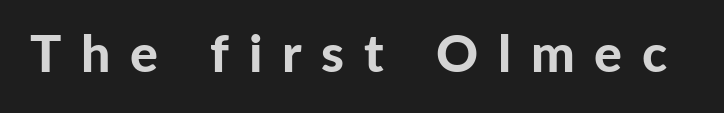
{"serif": "no", "italic": "no", "bold": "yes", "weight": "bold", "width": "normal", "stroke_contrast": "low", "x_height": "medium", "monospaced": "no", "underline": "no", "letter_spacing": "wide", "letter_spacing_em": 0.38, "glyph_px": 52}
